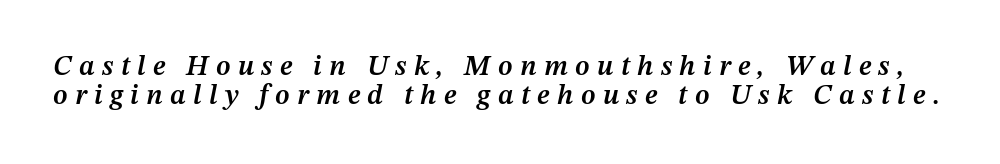
Q: Is the text bold? A: Semi-bold.
Q: Is the text italic (slanted)? A: Yes, it leans right by about 12 degrees.
Q: Is the text underlined? A: No.
Q: Is the spacing between letters normal or unusually wide? A: Unusually wide.
Q: Is the spacing between lines tight, normal or loose? A: Tight.
Q: Width (condensed, normal, or wide)? A: Normal.
Q: Stroke contrast? A: Medium.
Q: x-height? A: Medium.
Q: Monospaced? A: No.
